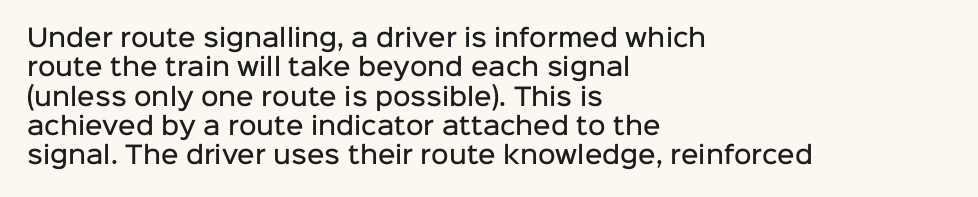
Q: Is the text bold? A: Semi-bold.
Q: Is the text italic (slanted)? A: No, it is upright.
Q: Is the text underlined? A: No.
Q: How is the paragraph aligned? A: Left-aligned.
Q: Is the spacing between letters normal or unusually wide? A: Normal.
